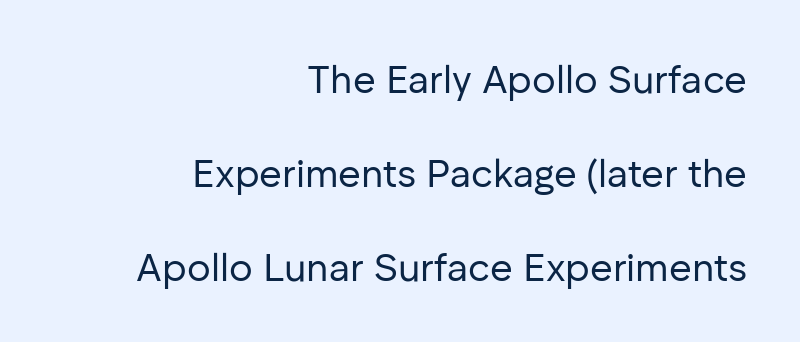
Bold? No — there's no thickening of the strokes. Tall strokes in this sample are plumb rather than angled. You could not count columns in this text — the font is proportionally spaced. Leading: increased.
